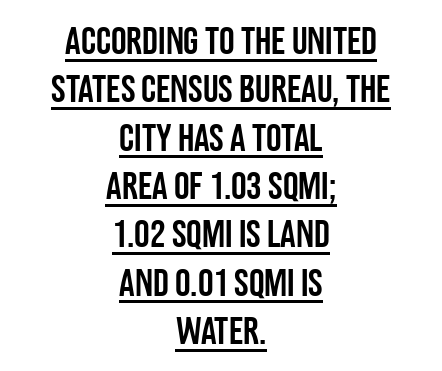
Q: Is the text italic (slanted)? A: No, it is upright.
Q: Is the typeface a serif or a sans-serif typeface? A: Sans-serif.
Q: Is the text underlined? A: Yes.
Q: How is the paragraph aligned? A: Centered.
Q: Is the spacing between letters normal or unusually wide? A: Normal.
Q: Width (condensed, normal, or wide)? A: Condensed.
Q: Stroke contrast? A: Low.
Q: x-height? A: Large.
Q: Monospaced? A: No.
